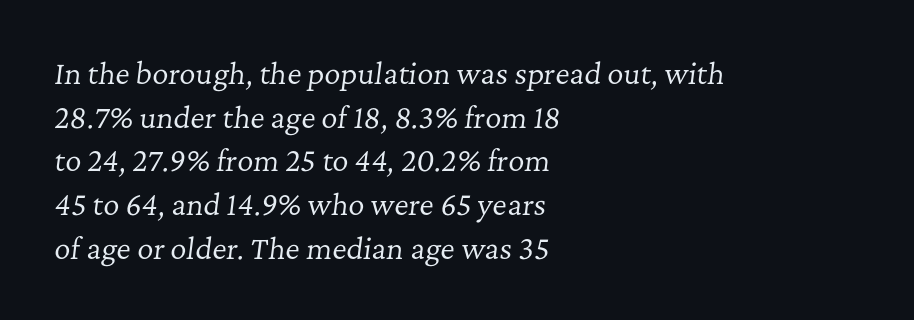
{"serif": "yes", "italic": "yes", "lean": "right", "slant_degrees": 7, "bold": "no", "weight": "regular", "width": "normal", "stroke_contrast": "low", "x_height": "medium", "monospaced": "no", "underline": "no", "align": "left", "line_spacing": "normal", "line_spacing_ratio": 1.56, "letter_spacing": "normal", "letter_spacing_em": 0.0, "glyph_px": 28}
